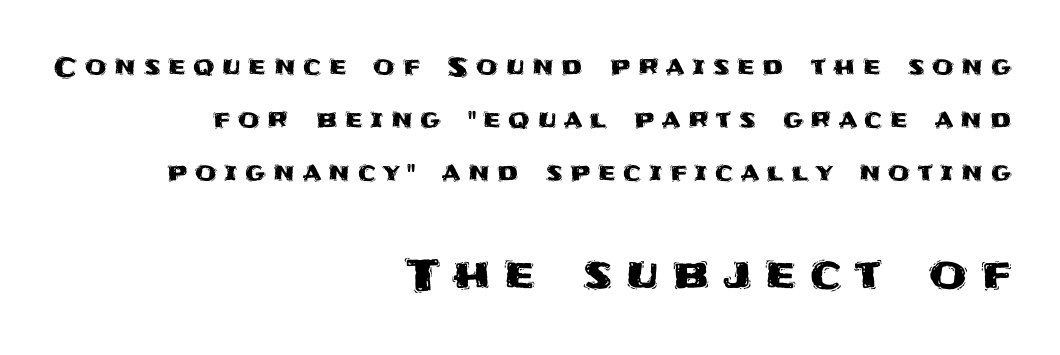
Q: Is the text italic (slanted)? A: No, it is upright.
Q: Is the typeface a serif or a sans-serif typeface? A: Sans-serif.
Q: Is the text underlined? A: No.
Q: How is the paragraph aligned? A: Right-aligned.
Q: Is the spacing between letters normal or unusually wide? A: Unusually wide.
Q: Is the spacing between lines tight, normal or loose? A: Loose.
Q: Which block of text is set in a larger size, the first (top) or the second (bottom)? A: The second (bottom) one.
Q: Width (condensed, normal, or wide)? A: Normal.
Q: Stroke contrast? A: Medium.
Q: x-height? A: Large.
Q: Monospaced? A: No.
